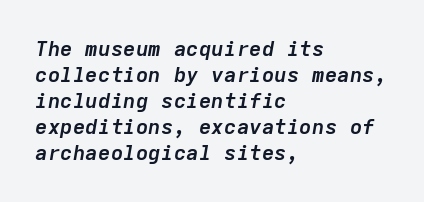
Q: Is the text bold? A: Yes.
Q: Is the text italic (slanted)? A: Yes, it leans right by about 9 degrees.
Q: Is the text underlined? A: No.
Q: How is the paragraph aligned? A: Left-aligned.
Q: Is the spacing between letters normal or unusually wide? A: Normal.
